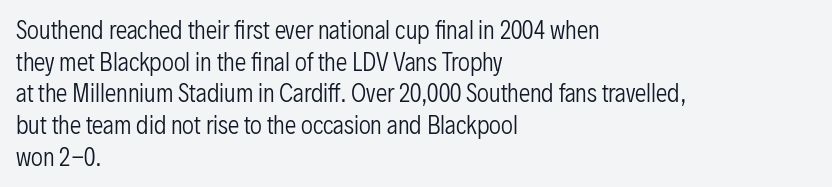
A roman cut, with each character standing at attention. Line spacing here is normal. The text block is weighted toward the left margin, trailing off unevenly rightward. Lines of text with bare space underneath. Nothing unusual about the tracking: characters are spaced as the font intends. A quiet, ordinary-to-light weight characterises the typeface.
